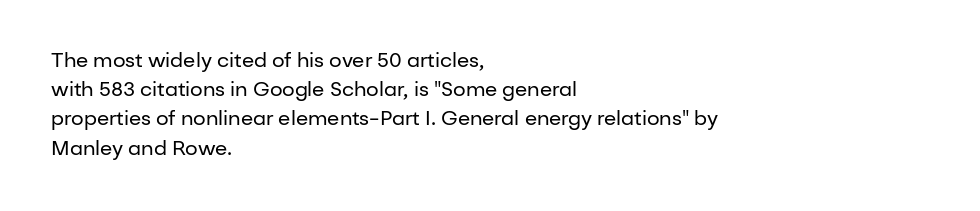
A normal amount of white space separates one row of letters from the next. The foot of each line stays bare and open. The ragged edge is on the right, which tells us the setting is flush left. This sample uses an upright cut, with every glyph sitting square on the baseline. No chunkiness to these letters — they're not bold. Does extra space separate the letters? No, they use regular spacing.
